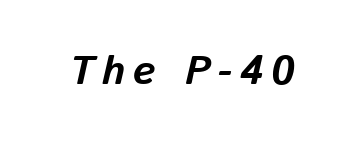
Q: Is the text bold? A: Yes.
Q: Is the text italic (slanted)? A: Yes, it leans right by about 13 degrees.
Q: Is the text underlined? A: No.
Q: Width (condensed, normal, or wide)? A: Normal.
Q: Stroke contrast? A: Low.
Q: x-height? A: Medium.
Q: Monospaced? A: No.
